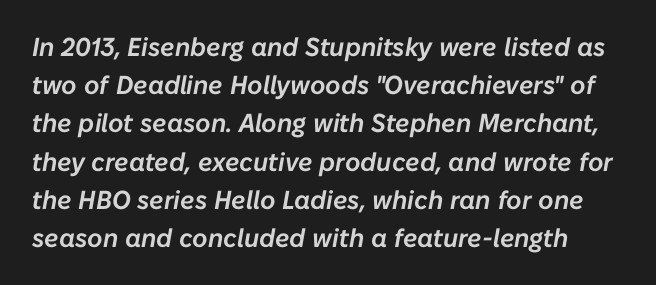
The image shows 26 px text type, italic (leaning right); set normal line spacing (1.47x), normal letter spacing, not underlined.
